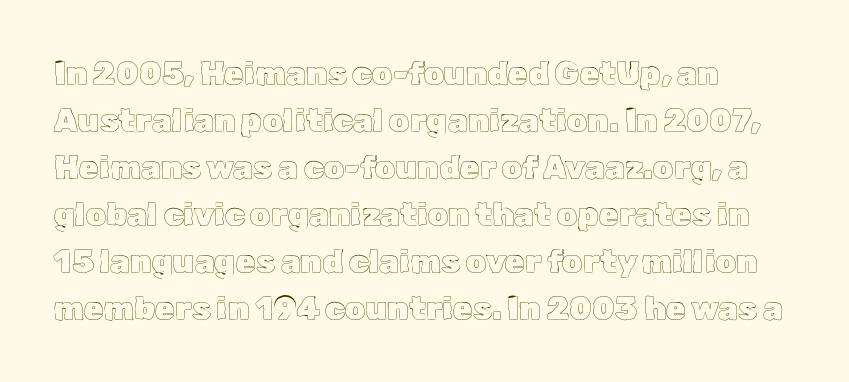
Q: Is the text italic (slanted)? A: No, it is upright.
Q: Is the text underlined? A: No.
Q: How is the paragraph aligned? A: Left-aligned.
Q: Is the spacing between letters normal or unusually wide? A: Normal.
Q: Is the spacing between lines tight, normal or loose? A: Normal.
Q: Width (condensed, normal, or wide)? A: Normal.
Q: x-height? A: Medium.
Q: Monospaced? A: No.
